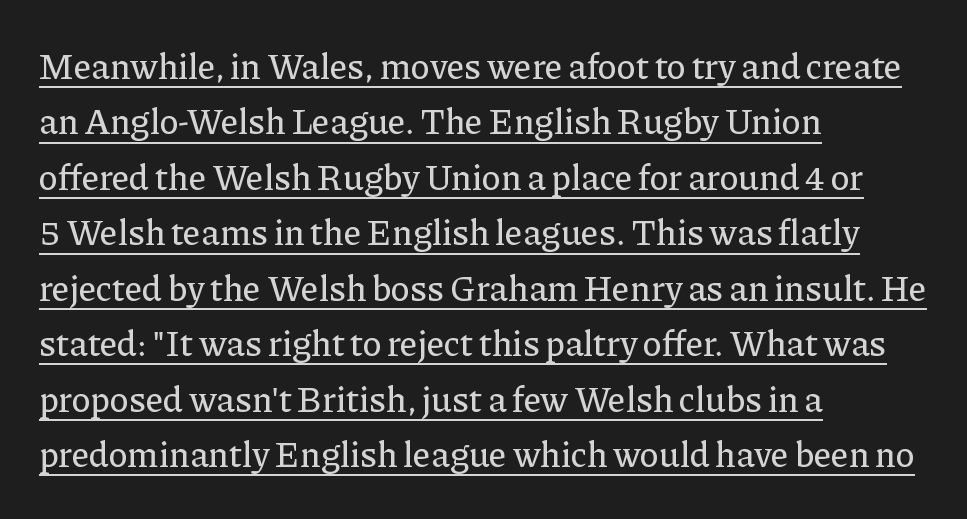
Q: Is the text italic (slanted)? A: No, it is upright.
Q: Is the typeface a serif or a sans-serif typeface? A: Serif.
Q: Is the text underlined? A: Yes.
Q: How is the paragraph aligned? A: Left-aligned.
Q: Is the spacing between letters normal or unusually wide? A: Normal.
Q: Is the spacing between lines tight, normal or loose? A: Normal.
Q: Width (condensed, normal, or wide)? A: Normal.
Q: Stroke contrast? A: Low.
Q: x-height? A: Medium.
Q: Monospaced? A: No.
